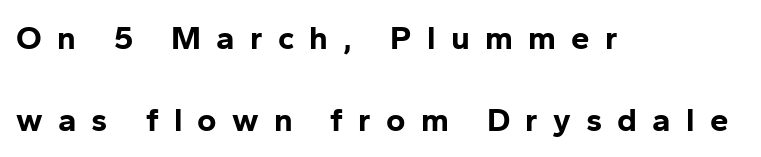
The area under the type is left untouched. The rendering anchors every line to the left-hand side. This rendering employs a face without finishing strokes, i.e., a sans-serif. The line texture is sparse and dotted thanks to wide tracking. Reading down the column, the eye jumps a long way to each next line.
